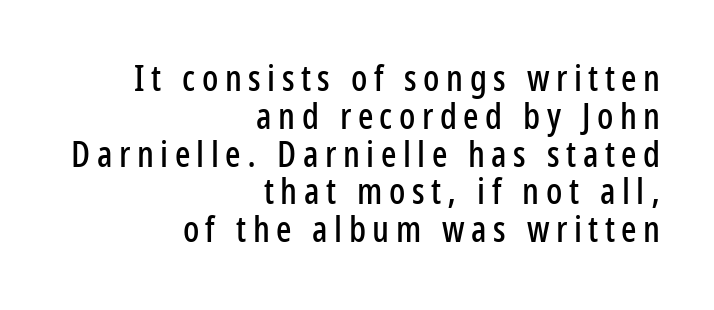
The image shows 36 px condensed sans-serif type, upright; set right-aligned, tight line spacing (1.05x), not underlined; low stroke contrast and a medium x-height.
